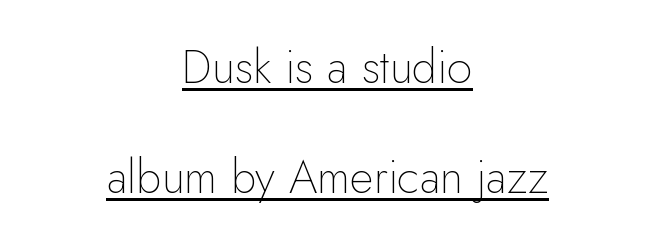
The image shows 46 px thin sans-serif type, upright; set centered, loose line spacing (2.39x), normal letter spacing, underlined; low stroke contrast and a small x-height.
